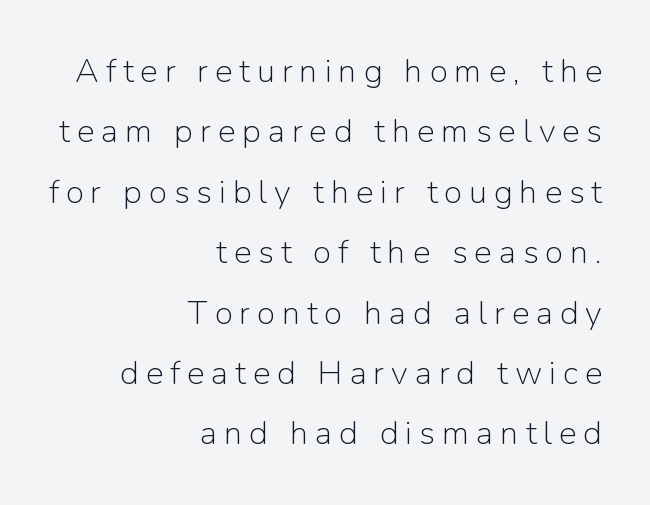
The image shows 33 px light sans-serif type, upright; set right-aligned, line spacing 1.83x, unusually wide letter spacing (+0.21 em), not underlined; low stroke contrast and a medium x-height.
